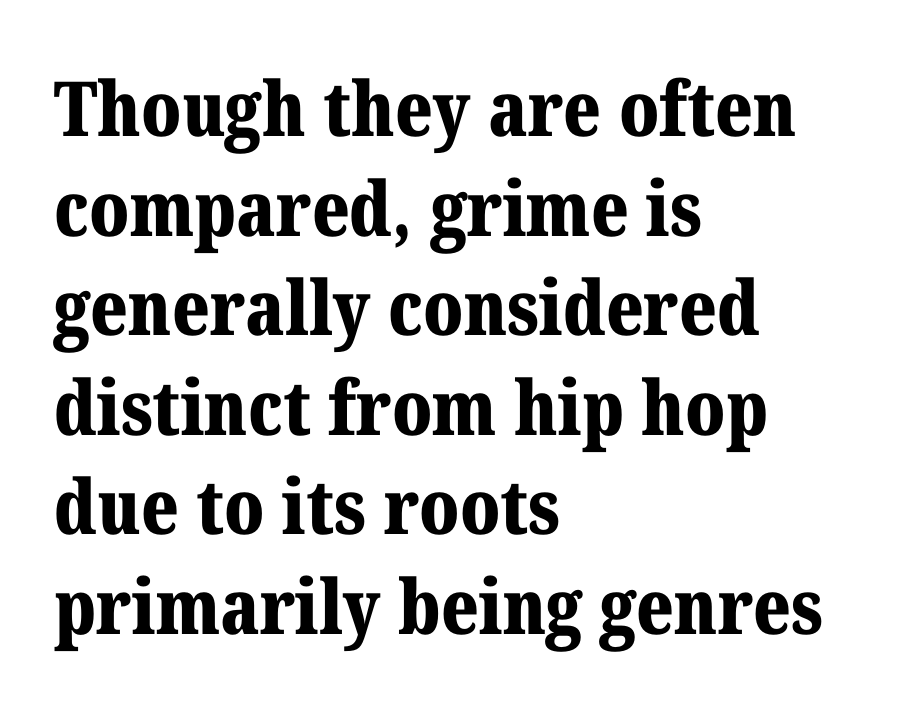
{"serif": "yes", "italic": "no", "bold": "yes", "weight": "bold", "width": "normal", "stroke_contrast": "medium", "x_height": "medium", "monospaced": "no", "underline": "no", "align": "left", "line_spacing": "normal", "line_spacing_ratio": 1.31, "letter_spacing": "normal", "letter_spacing_em": 0.0, "glyph_px": 76}
